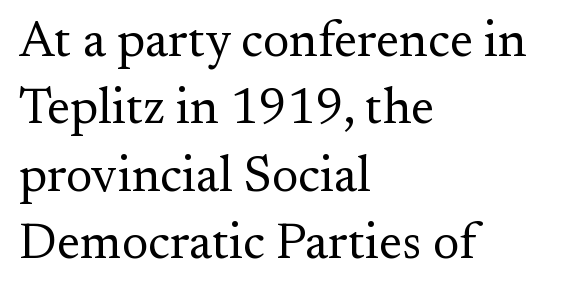
The image shows 50 px regular-weight serif type, upright; set left-aligned, normal line spacing (1.35x), normal letter spacing, not underlined; medium stroke contrast and a small x-height.
